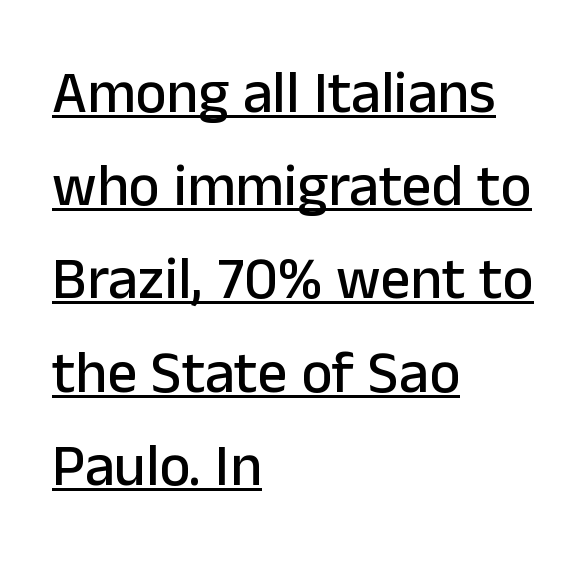
The image shows 59 px sans-serif type, upright; set left-aligned, normal line spacing (1.58x), normal letter spacing, underlined; low stroke contrast and a medium x-height.
